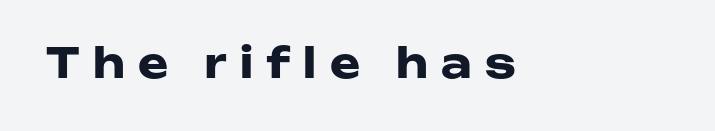
Q: Is the text bold? A: Yes.
Q: Is the text italic (slanted)? A: No, it is upright.
Q: Is the typeface a serif or a sans-serif typeface? A: Sans-serif.
Q: Is the text underlined? A: No.
Q: Is the spacing between letters normal or unusually wide? A: Unusually wide.
Q: Width (condensed, normal, or wide)? A: Wide.
Q: Stroke contrast? A: Low.
Q: x-height? A: Medium.
Q: Monospaced? A: No.
